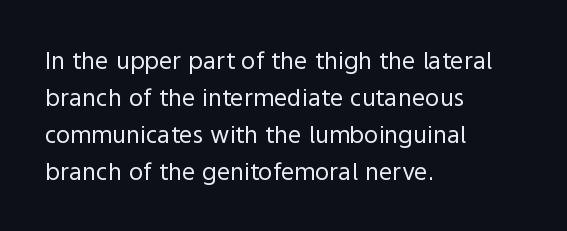
Vertical strokes here are truly vertical. Every row of glyphs begins at an identical x-position on the left. Between one letter and the next there's only the usual sliver of space. Only glyphs here, with clear space below each row.
